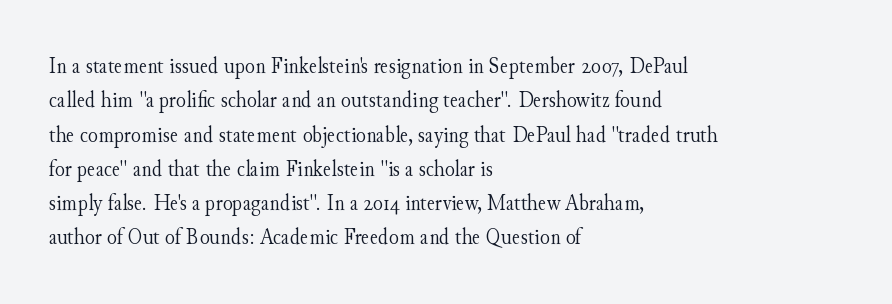
The image shows 23 px text type, upright; set left-aligned, normal line spacing (1.49x), normal letter spacing, not underlined.
